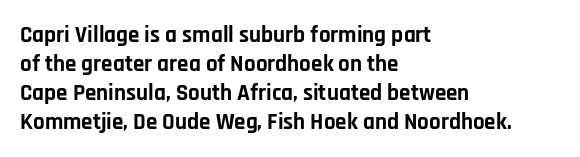
The typography opts for an upright posture over an oblique one. What weight is shown? A full bold with thick strokes. How would I describe the line gaps? Plain and ordinary. Each line starts at the same left margin while the right side varies.
